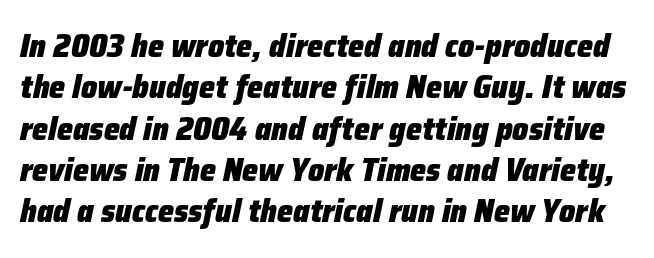
Style check: oblique. Spacing between characters is what you'd get straight out of the box. Only glyphs here, with clear space below each row. Look at the stroke-to-counter ratio: heavy, a bold. The space between consecutive lines is moderate.
